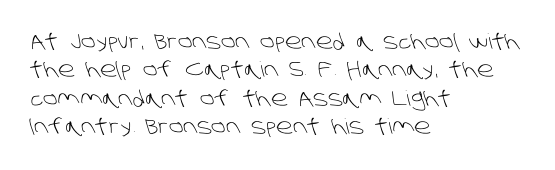
The specimen omits any rule beneath the text block's lines. The setting favours the left margin, as ordinary paragraphs usually do. How are the letters spaced? Ordinarily, with no added tracking. The passage shown stacks its lines at a standard gap.
